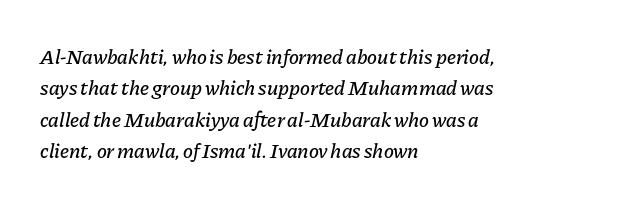
The image shows 21 px text type, italic (leaning right); set left-aligned, normal line spacing (1.49x), normal letter spacing, not underlined.
